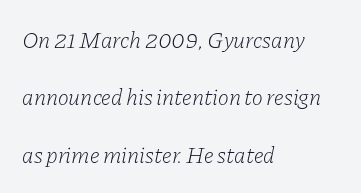
{"italic": "yes", "lean": "right", "slant_degrees": 11, "bold": "no", "underline": "no", "align": "left", "line_spacing": "loose", "line_spacing_ratio": 2.49, "letter_spacing": "normal", "letter_spacing_em": 0.0, "glyph_px": 23}
